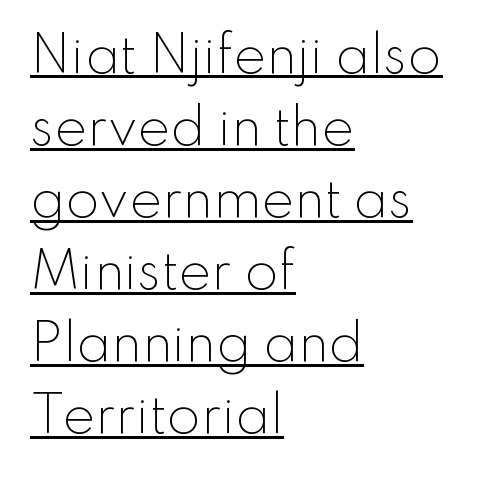
{"serif": "no", "italic": "no", "bold": "no", "weight": "light", "width": "normal", "stroke_contrast": "low", "x_height": "small", "monospaced": "no", "underline": "yes", "align": "left", "line_spacing": "normal", "line_spacing_ratio": 1.47, "letter_spacing": "normal", "letter_spacing_em": 0.0, "glyph_px": 49}
